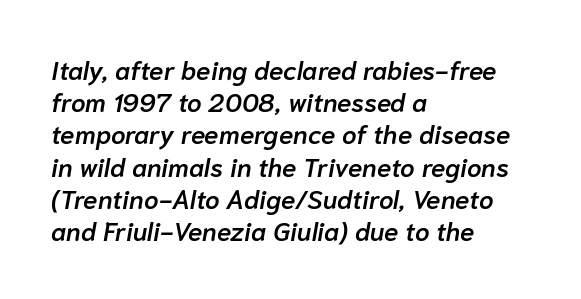
Style check: oblique. Caption: multi-line text, flush left, ragged right. The string is rendered with underlining switched off. Students, this is semibold: more ink than regular, less than bold. Default kerning and tracking; the words read as compact shapes.
